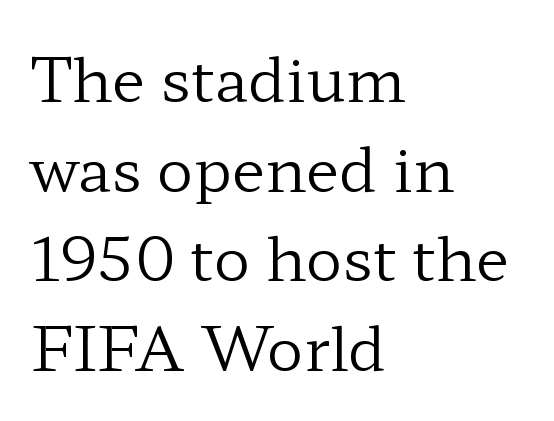
The image shows 61 px regular-weight, wide serif type, upright; set left-aligned, normal line spacing (1.47x), normal letter spacing, not underlined; low stroke contrast and a medium x-height.
